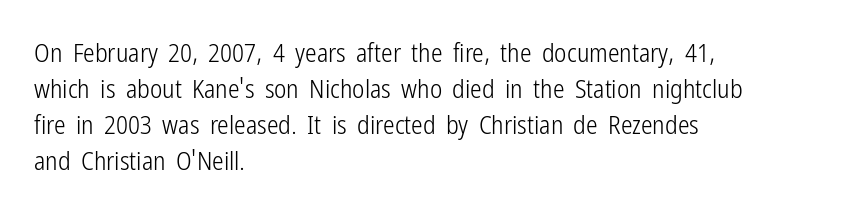
The characters are drawn with everyday or finer stroke widths. Line beginnings align vertically; line endings do not. Rule under the text: the space is simply empty. Words appear dense and cohesive because spacing is normal. Whoever set this chose a conventional vertical rhythm. Rendered with straight, roman letterforms.
